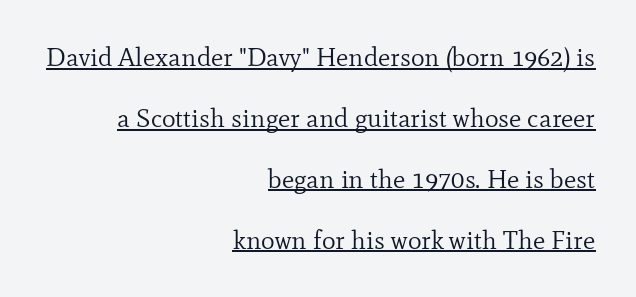
Rendered with straight, roman letterforms. Line endings align vertically; line beginnings do not. The rendering uses a large line-height, opening up the rows. Like a heading marked for emphasis, these lines bear an underscore.
